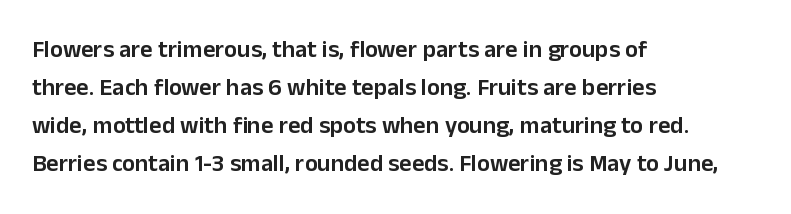
Q: Is the text bold? A: Semi-bold.
Q: Is the text italic (slanted)? A: No, it is upright.
Q: Is the text underlined? A: No.
Q: How is the paragraph aligned? A: Left-aligned.
Q: Is the spacing between letters normal or unusually wide? A: Normal.
Q: Is the spacing between lines tight, normal or loose? A: Normal.
